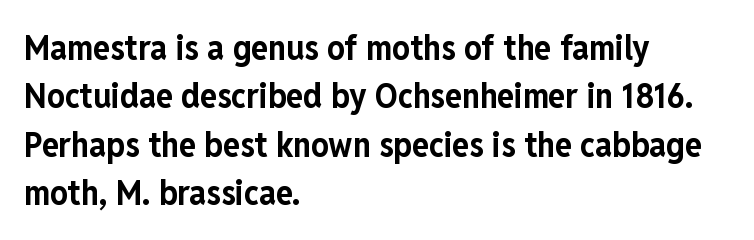
Q: Is the text bold? A: Yes.
Q: Is the text italic (slanted)? A: No, it is upright.
Q: Is the typeface a serif or a sans-serif typeface? A: Sans-serif.
Q: Is the text underlined? A: No.
Q: How is the paragraph aligned? A: Left-aligned.
Q: Is the spacing between letters normal or unusually wide? A: Normal.
Q: Is the spacing between lines tight, normal or loose? A: Normal.
Q: Width (condensed, normal, or wide)? A: Condensed.
Q: Stroke contrast? A: Low.
Q: x-height? A: Medium.
Q: Monospaced? A: No.
